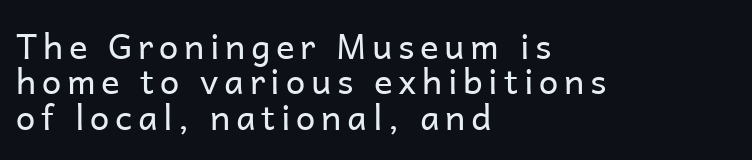
The image shows 35 px regular-weight sans-serif type, upright; set left-aligned, tight line spacing (1.01x), not underlined; low stroke contrast and a medium x-height.
